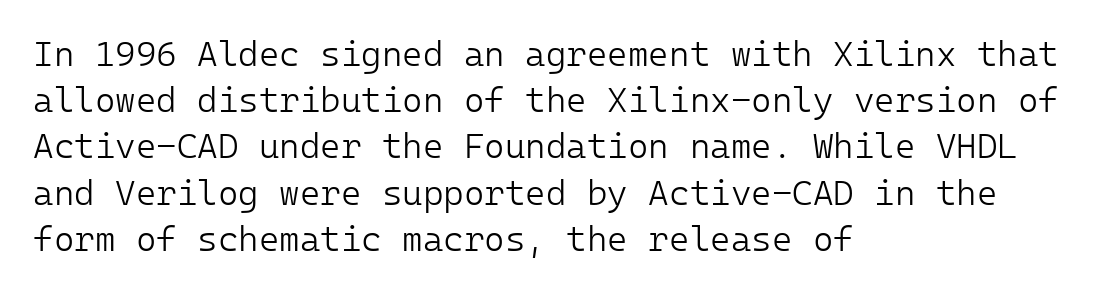
Q: Is the text bold? A: No.
Q: Is the text italic (slanted)? A: No, it is upright.
Q: Is the typeface a serif or a sans-serif typeface? A: Sans-serif.
Q: Is the text underlined? A: No.
Q: How is the paragraph aligned? A: Left-aligned.
Q: Is the spacing between letters normal or unusually wide? A: Normal.
Q: Is the spacing between lines tight, normal or loose? A: Normal.
Q: Width (condensed, normal, or wide)? A: Normal.
Q: Stroke contrast? A: Low.
Q: x-height? A: Medium.
